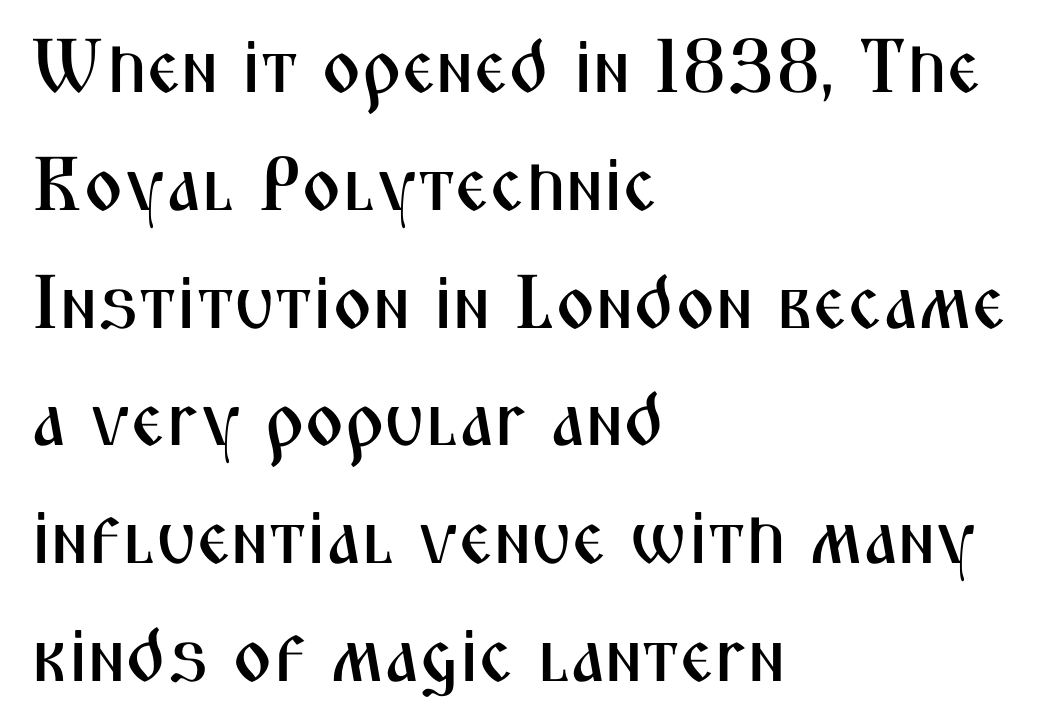
Q: Is the text italic (slanted)? A: No, it is upright.
Q: Is the typeface a serif or a sans-serif typeface? A: Sans-serif.
Q: Is the text underlined? A: No.
Q: How is the paragraph aligned? A: Left-aligned.
Q: Is the spacing between letters normal or unusually wide? A: Normal.
Q: Is the spacing between lines tight, normal or loose? A: Normal.
Q: Width (condensed, normal, or wide)? A: Condensed.
Q: Stroke contrast? A: Medium.
Q: x-height? A: Medium.
Q: Monospaced? A: No.
